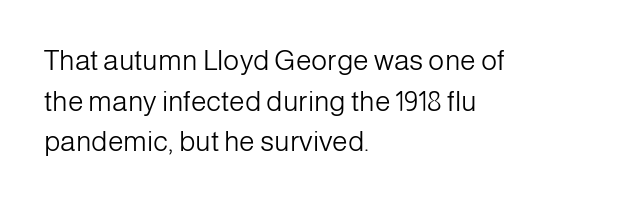
The image shows 28 px light sans-serif type, upright; set left-aligned, normal line spacing (1.45x), normal letter spacing, not underlined; low stroke contrast and a medium x-height.
